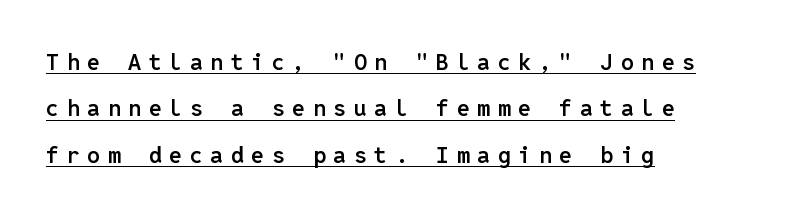
{"italic": "no", "bold": "semi", "underline": "yes", "align": "left", "line_spacing": "loose", "line_spacing_ratio": 2.02, "letter_spacing": "wide", "letter_spacing_em": 0.33, "glyph_px": 23}
